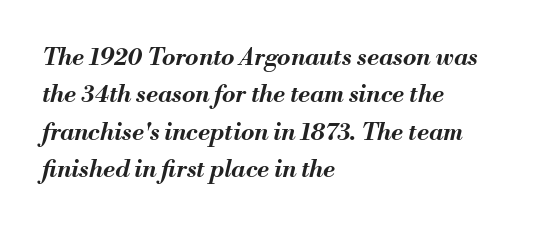
The image shows 24 px bold type, italic (leaning right); set left-aligned, normal line spacing (1.56x), normal letter spacing, not underlined.
